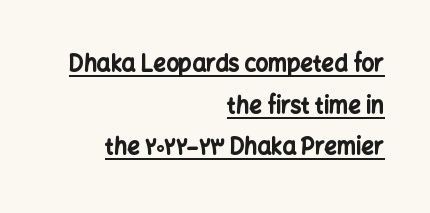
The image shows 22 px bold type, upright; set right-aligned, line spacing 1.89x, normal letter spacing, underlined.
